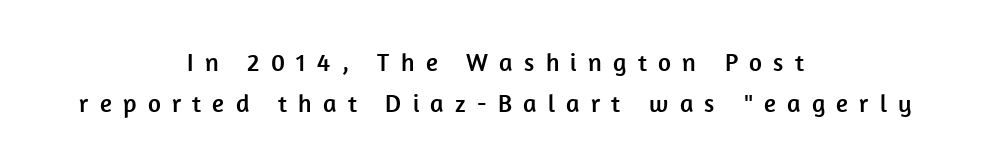
Q: Is the text italic (slanted)? A: No, it is upright.
Q: Is the text underlined? A: No.
Q: How is the paragraph aligned? A: Centered.
Q: Is the spacing between letters normal or unusually wide? A: Unusually wide.
Q: Is the spacing between lines tight, normal or loose? A: Normal.
